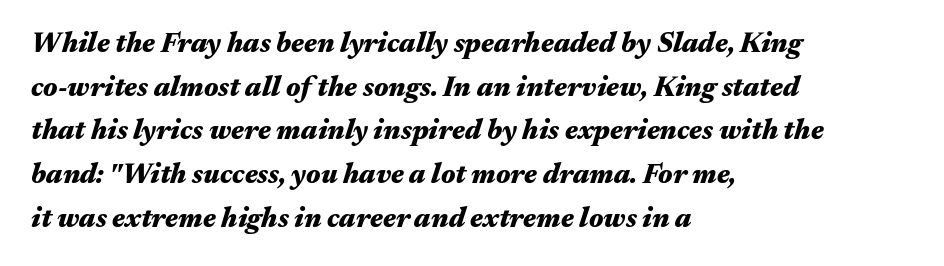
Q: Is the text bold? A: Yes.
Q: Is the text italic (slanted)? A: Yes, it leans right by about 17 degrees.
Q: Is the text underlined? A: No.
Q: How is the paragraph aligned? A: Left-aligned.
Q: Is the spacing between letters normal or unusually wide? A: Normal.
Q: Is the spacing between lines tight, normal or loose? A: Normal.
Q: Width (condensed, normal, or wide)? A: Wide.
Q: Stroke contrast? A: Medium.
Q: x-height? A: Medium.
Q: Monospaced? A: No.
